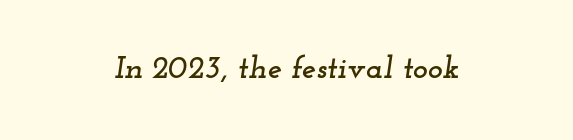
Q: Is the text italic (slanted)? A: Yes, it leans right by about 12 degrees.
Q: Is the typeface a serif or a sans-serif typeface? A: Serif.
Q: Is the text underlined? A: No.
Q: How is the paragraph aligned? A: Centered.
Q: Is the spacing between letters normal or unusually wide? A: Normal.
Q: Width (condensed, normal, or wide)? A: Wide.
Q: Stroke contrast? A: Low.
Q: x-height? A: Small.
Q: Monospaced? A: No.
